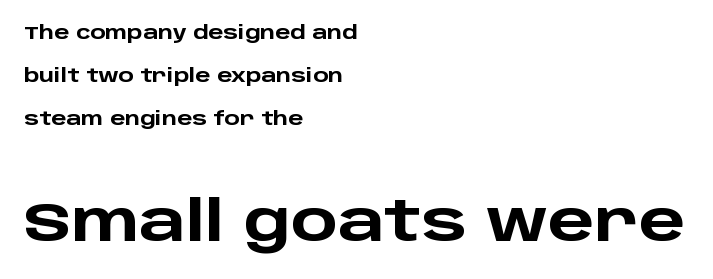
The image shows 55 px heavy, wide sans-serif type, upright; set left-aligned, loose line spacing (2.38x), normal letter spacing, not underlined; the second (bottom) block is 3.06x larger; low stroke contrast and a large x-height.
